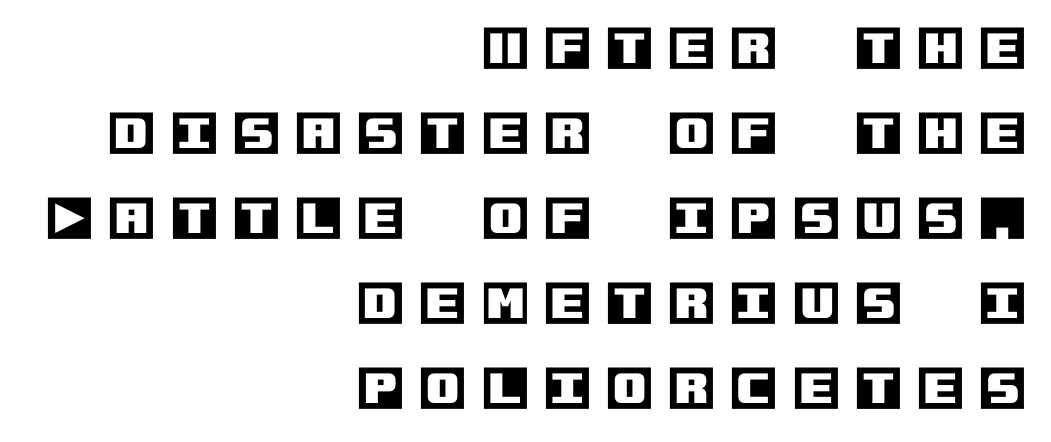
The image shows 48 px text type, upright; set right-aligned, line spacing 1.77x, unusually wide letter spacing (+0.32 em), not underlined; a large x-height.
